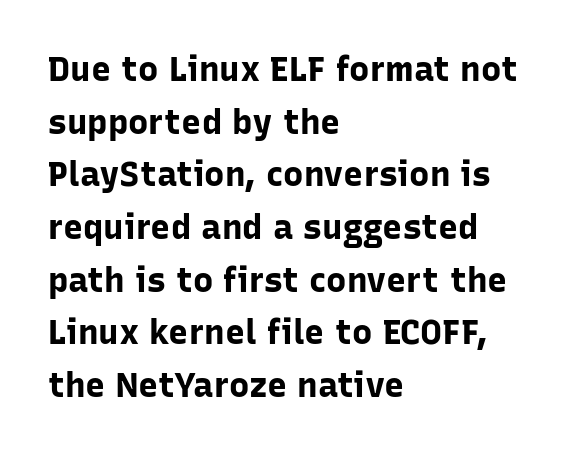
Q: Is the text bold? A: Yes.
Q: Is the text italic (slanted)? A: No, it is upright.
Q: Is the typeface a serif or a sans-serif typeface? A: Sans-serif.
Q: Is the text underlined? A: No.
Q: How is the paragraph aligned? A: Left-aligned.
Q: Is the spacing between letters normal or unusually wide? A: Normal.
Q: Is the spacing between lines tight, normal or loose? A: Normal.
Q: Width (condensed, normal, or wide)? A: Normal.
Q: Stroke contrast? A: Low.
Q: x-height? A: Medium.
Q: Monospaced? A: No.
